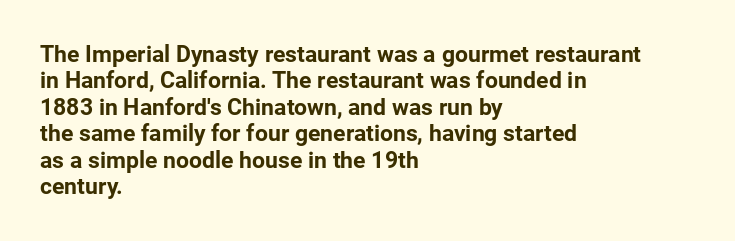
Check under the words: just untouched page. Does the lettering tilt? It doesn't — this is upright. The ragged edge is on the right, which tells us the setting is flush left. Notice how thick the strokes are: this is what a full bold looks like. What stands out about the letter spacing? Nothing — it is the standard amount.
